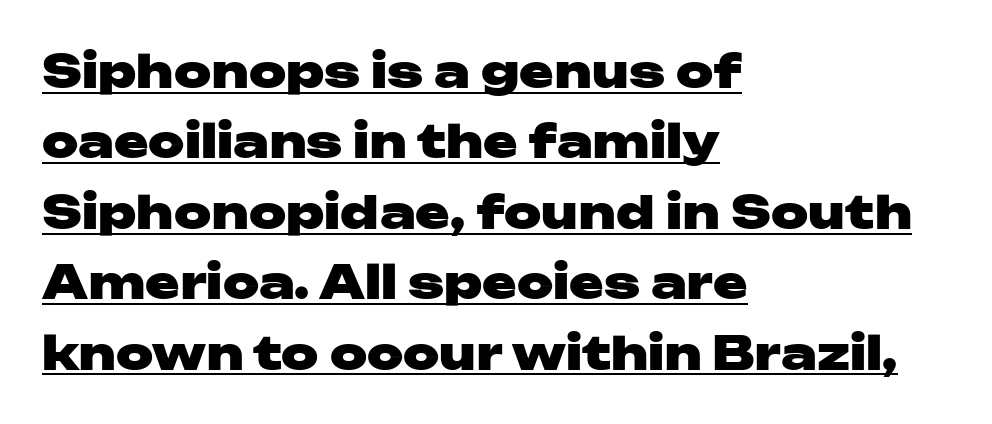
The line texture is even and compact thanks to regular tracking. The lettering is marked with a stroke running underneath it. Varying glyph widths throughout — classic text-font behaviour. Does the weight exceed regular? Yes, all the way to bold. The glyphs in this specimen are sans serif.
